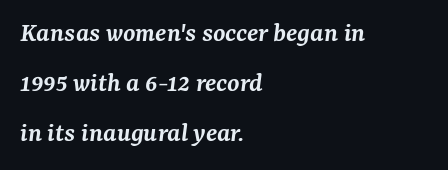
Q: Is the text bold? A: Semi-bold.
Q: Is the text italic (slanted)? A: Yes, it leans right by about 7 degrees.
Q: Is the typeface a serif or a sans-serif typeface? A: Serif.
Q: Is the text underlined? A: No.
Q: How is the paragraph aligned? A: Left-aligned.
Q: Is the spacing between letters normal or unusually wide? A: Normal.
Q: Width (condensed, normal, or wide)? A: Normal.
Q: Stroke contrast? A: Medium.
Q: x-height? A: Medium.
Q: Monospaced? A: No.
